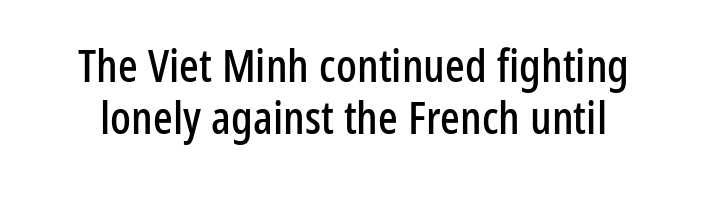
Q: Is the text italic (slanted)? A: No, it is upright.
Q: Is the typeface a serif or a sans-serif typeface? A: Sans-serif.
Q: Is the text underlined? A: No.
Q: Is the spacing between letters normal or unusually wide? A: Normal.
Q: Is the spacing between lines tight, normal or loose? A: Tight.
Q: Width (condensed, normal, or wide)? A: Condensed.
Q: Stroke contrast? A: Low.
Q: x-height? A: Medium.
Q: Monospaced? A: No.
